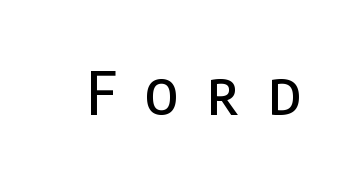
Q: Is the text italic (slanted)? A: No, it is upright.
Q: Is the typeface a serif or a sans-serif typeface? A: Sans-serif.
Q: Is the text underlined? A: No.
Q: Is the spacing between letters normal or unusually wide? A: Unusually wide.
Q: Width (condensed, normal, or wide)? A: Condensed.
Q: Stroke contrast? A: Low.
Q: x-height? A: Large.
Q: Monospaced? A: No.
